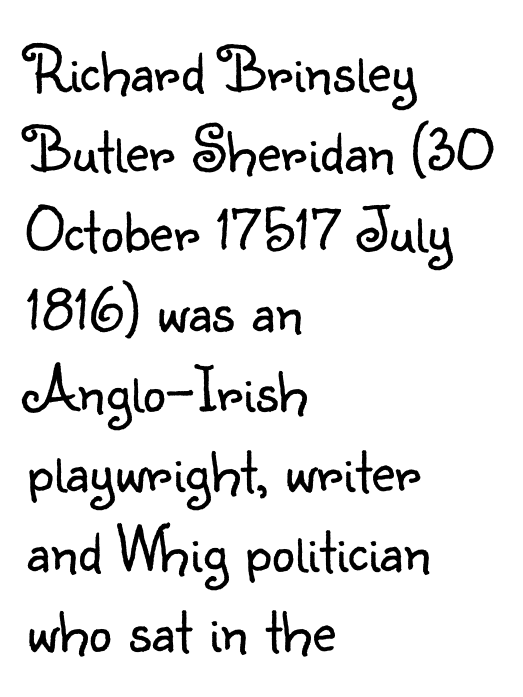
{"serif": "no", "italic": "no", "bold": "no", "weight": "light", "width": "normal", "stroke_contrast": "low", "x_height": "small", "monospaced": "no", "underline": "no", "align": "left", "line_spacing_ratio": 1.23, "letter_spacing": "normal", "letter_spacing_em": 0.0, "glyph_px": 65}
